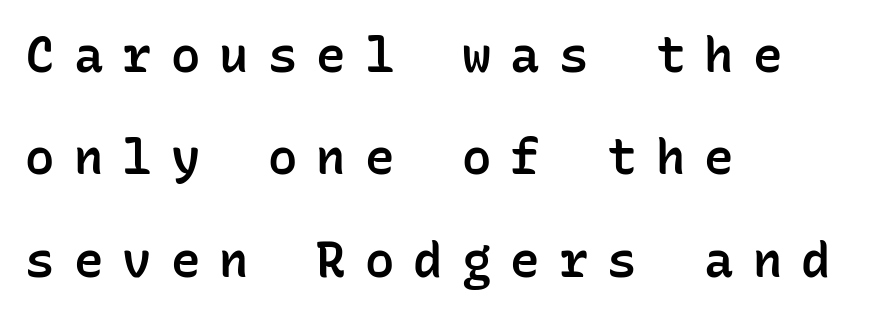
Q: Is the text bold? A: Semi-bold.
Q: Is the text italic (slanted)? A: No, it is upright.
Q: Is the typeface a serif or a sans-serif typeface? A: Sans-serif.
Q: Is the text underlined? A: No.
Q: How is the paragraph aligned? A: Left-aligned.
Q: Is the spacing between letters normal or unusually wide? A: Unusually wide.
Q: Is the spacing between lines tight, normal or loose? A: Loose.
Q: Width (condensed, normal, or wide)? A: Normal.
Q: Stroke contrast? A: Low.
Q: x-height? A: Medium.
Q: Monospaced? A: Yes.
